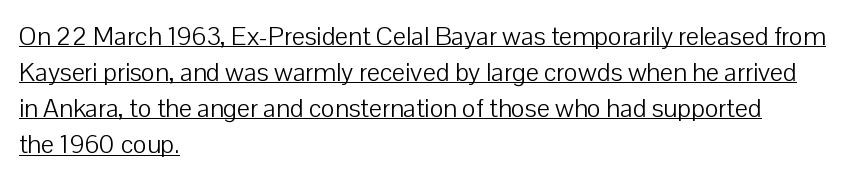
The image shows 26 px text type, upright; set left-aligned, normal line spacing (1.39x), normal letter spacing, underlined.
